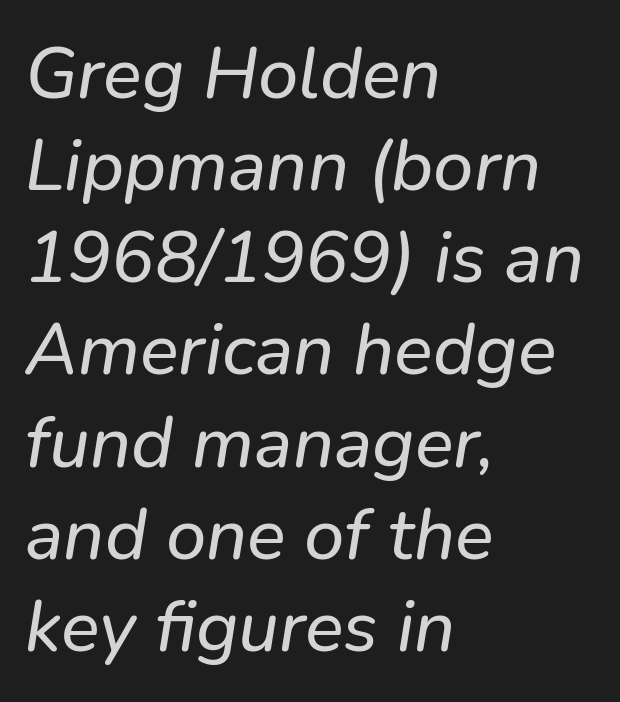
{"serif": "no", "width": "normal", "stroke_contrast": "low", "x_height": "medium", "monospaced": "no", "underline": "no", "align": "left", "line_spacing": "normal", "line_spacing_ratio": 1.28, "letter_spacing": "normal", "letter_spacing_em": 0.0, "glyph_px": 72}
